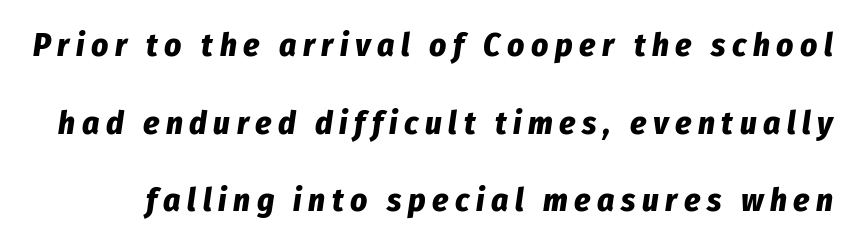
{"italic": "yes", "lean": "right", "slant_degrees": 8, "bold": "yes", "weight": "bold", "width": "condensed", "stroke_contrast": "low", "x_height": "medium", "monospaced": "no", "underline": "no", "line_spacing": "loose", "line_spacing_ratio": 2.35, "letter_spacing": "wide", "letter_spacing_em": 0.2, "glyph_px": 33}
